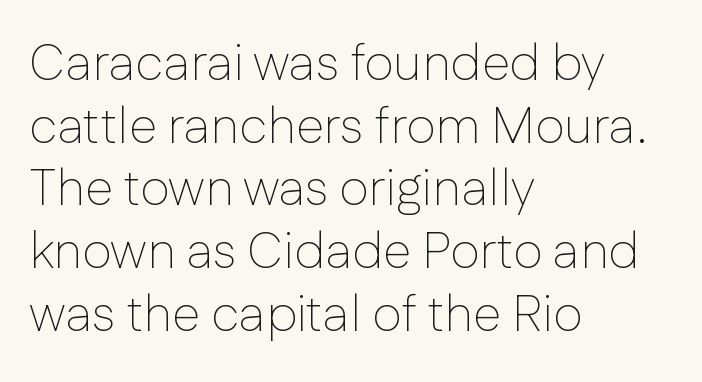
Q: Is the text bold? A: No.
Q: Is the text italic (slanted)? A: No, it is upright.
Q: Is the typeface a serif or a sans-serif typeface? A: Sans-serif.
Q: Is the text underlined? A: No.
Q: How is the paragraph aligned? A: Left-aligned.
Q: Is the spacing between letters normal or unusually wide? A: Normal.
Q: Width (condensed, normal, or wide)? A: Normal.
Q: Stroke contrast? A: Low.
Q: x-height? A: Medium.
Q: Monospaced? A: No.
